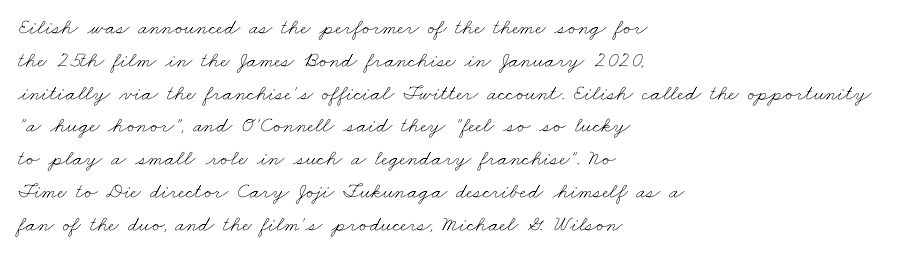
The image shows 22 px text type; set left-aligned, normal line spacing (1.49x), normal letter spacing, not underlined.
